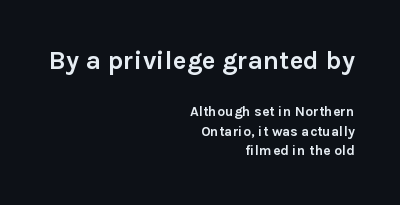
{"italic": "no", "bold": "yes", "underline": "no", "align": "right", "line_spacing": "normal", "line_spacing_ratio": 1.42, "letter_spacing": "normal", "letter_spacing_em": 0.0, "larger_block": "first", "size_ratio": 1.86, "glyph_px": 26}
